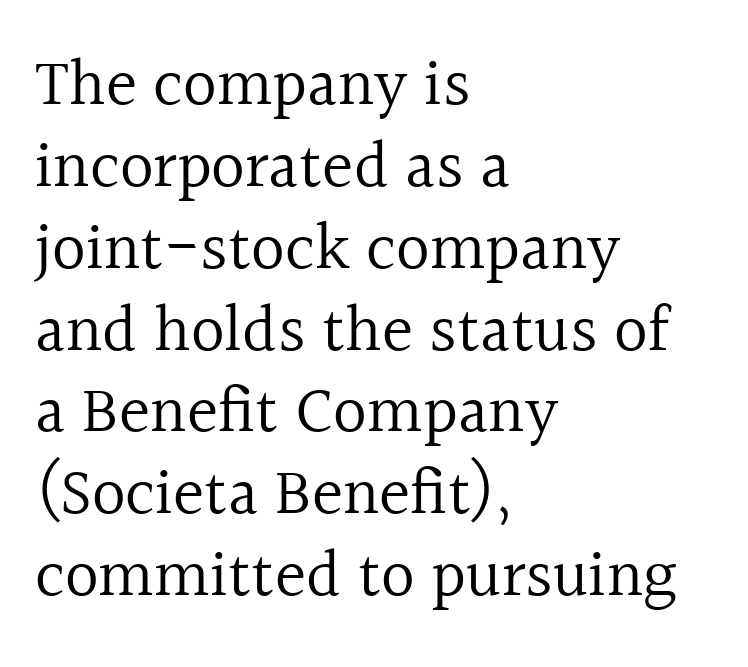
The image shows 66 px regular-weight serif type, upright; set left-aligned, line spacing 1.24x, normal letter spacing, not underlined; a medium x-height.
